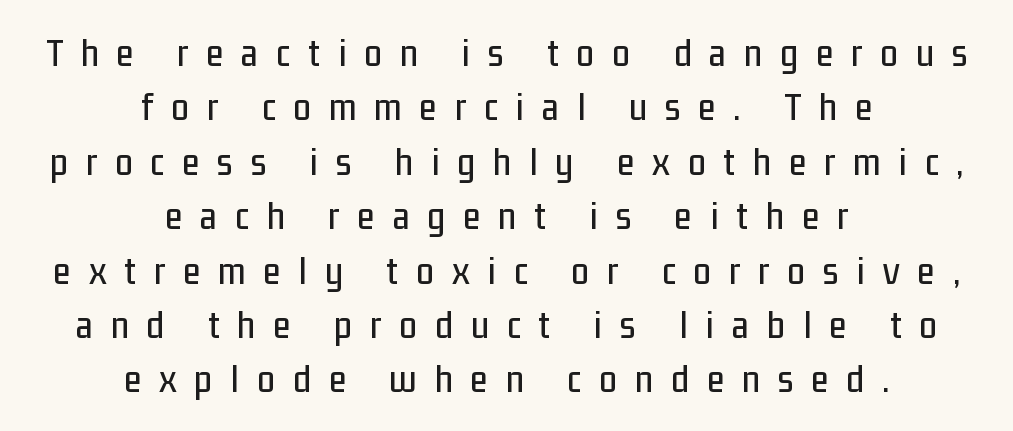
The image shows 40 px condensed sans-serif type, upright; set centered, normal line spacing (1.36x), unusually wide letter spacing (+0.45 em), not underlined; low stroke contrast and a medium x-height.
